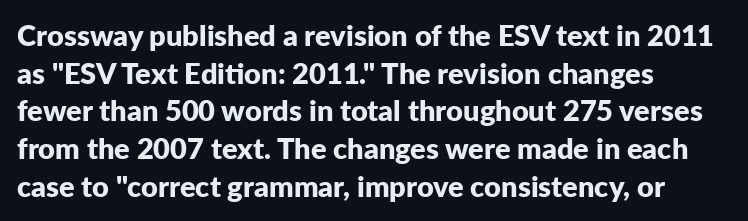
Q: Is the text bold? A: Yes.
Q: Is the text italic (slanted)? A: No, it is upright.
Q: Is the typeface a serif or a sans-serif typeface? A: Sans-serif.
Q: Is the text underlined? A: No.
Q: How is the paragraph aligned? A: Left-aligned.
Q: Is the spacing between letters normal or unusually wide? A: Normal.
Q: Is the spacing between lines tight, normal or loose? A: Normal.
Q: Width (condensed, normal, or wide)? A: Normal.
Q: Stroke contrast? A: Low.
Q: x-height? A: Medium.
Q: Monospaced? A: No.
